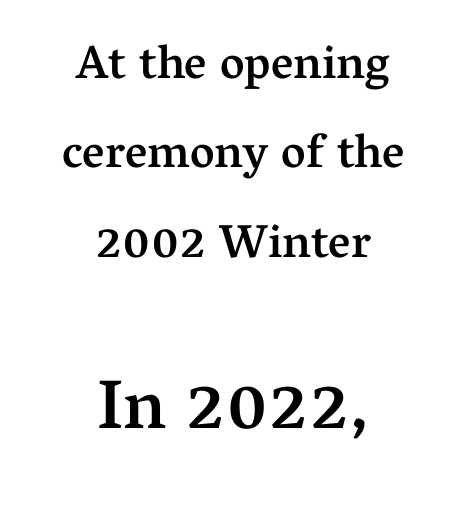
Note: smaller setting up top, larger setting below. Looks like regular typesetting: each glyph gets only the width it needs. Compared with typical paragraphs, the rows here are farther apart. A semibold gives these letters moderate extra thickness, short of bold.
